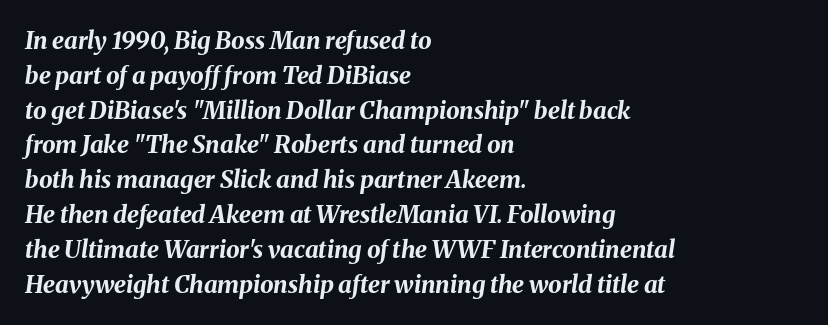
The image shows 24 px bold type, italic (leaning right); set left-aligned, normal line spacing (1.45x), normal letter spacing, not underlined.
